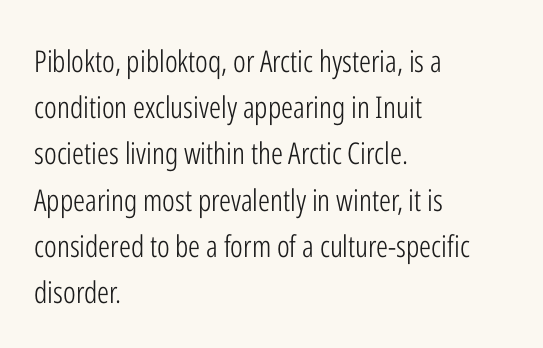
Is this a fixed-width face? No — the glyphs have proportional, varying widths. Observe the absence of serifs on each vertical stroke in this sample. The text block is weighted toward the left margin, trailing off unevenly rightward. No extra ink here — the face is not bold. Students, note that the glyphs here touch the page at normal intervals. The typography opts for an upright posture over an oblique one.
